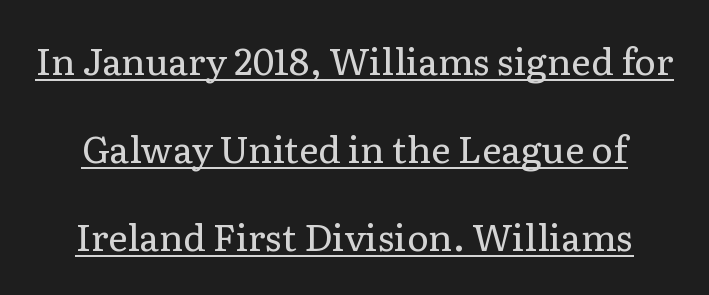
Q: Is the text bold? A: No.
Q: Is the text italic (slanted)? A: No, it is upright.
Q: Is the typeface a serif or a sans-serif typeface? A: Serif.
Q: Is the text underlined? A: Yes.
Q: Is the spacing between letters normal or unusually wide? A: Normal.
Q: Is the spacing between lines tight, normal or loose? A: Loose.
Q: Width (condensed, normal, or wide)? A: Normal.
Q: Stroke contrast? A: Low.
Q: x-height? A: Medium.
Q: Monospaced? A: No.
